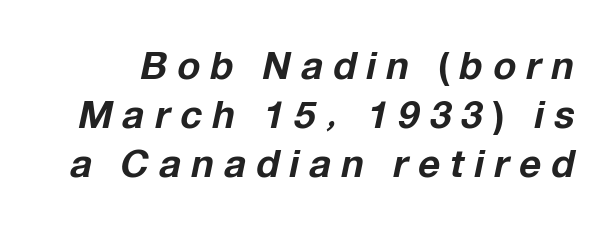
The image shows 38 px bold type, italic (leaning right); set normal line spacing (1.29x), unusually wide letter spacing (+0.27 em), not underlined; low stroke contrast and a medium x-height.
